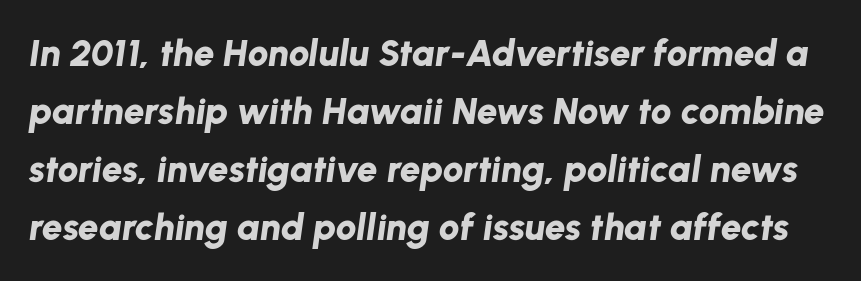
The image shows 37 px bold type, italic (leaning right); set normal line spacing (1.57x), normal letter spacing, not underlined; low stroke contrast and a medium x-height.
